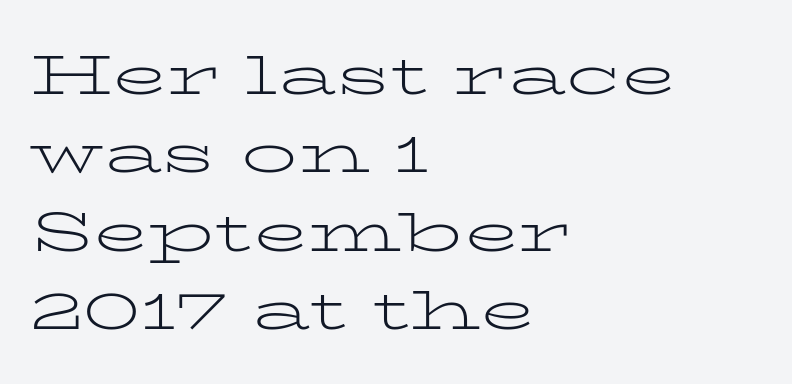
The face used here is proportionally spaced, like ordinary book or web type. Tracking here is standard; glyphs follow each other at the usual distance. The glyphs are unaccompanied by any horizontal stroke below them. The strokes are not fattened; the text isn't bold.
